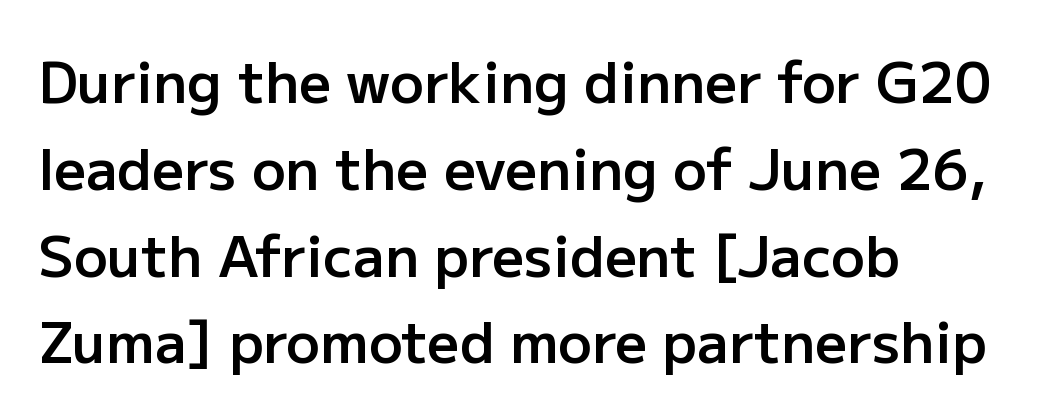
Q: Is the text bold? A: Semi-bold.
Q: Is the text italic (slanted)? A: No, it is upright.
Q: Is the typeface a serif or a sans-serif typeface? A: Sans-serif.
Q: Is the text underlined? A: No.
Q: How is the paragraph aligned? A: Left-aligned.
Q: Is the spacing between letters normal or unusually wide? A: Normal.
Q: Is the spacing between lines tight, normal or loose? A: Normal.
Q: Width (condensed, normal, or wide)? A: Normal.
Q: Stroke contrast? A: Low.
Q: x-height? A: Medium.
Q: Monospaced? A: No.
